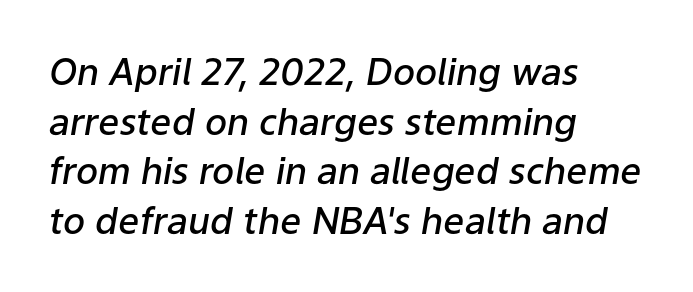
The letters advance in unequal steps, a hallmark of proportional type. Tall strokes in this sample are angled rather than plumb. Notice how descenders clear the ascenders below comfortably — that's standard leading. Strokes here are thickened, but only to semibold level. Descenders hang freely into open space.
